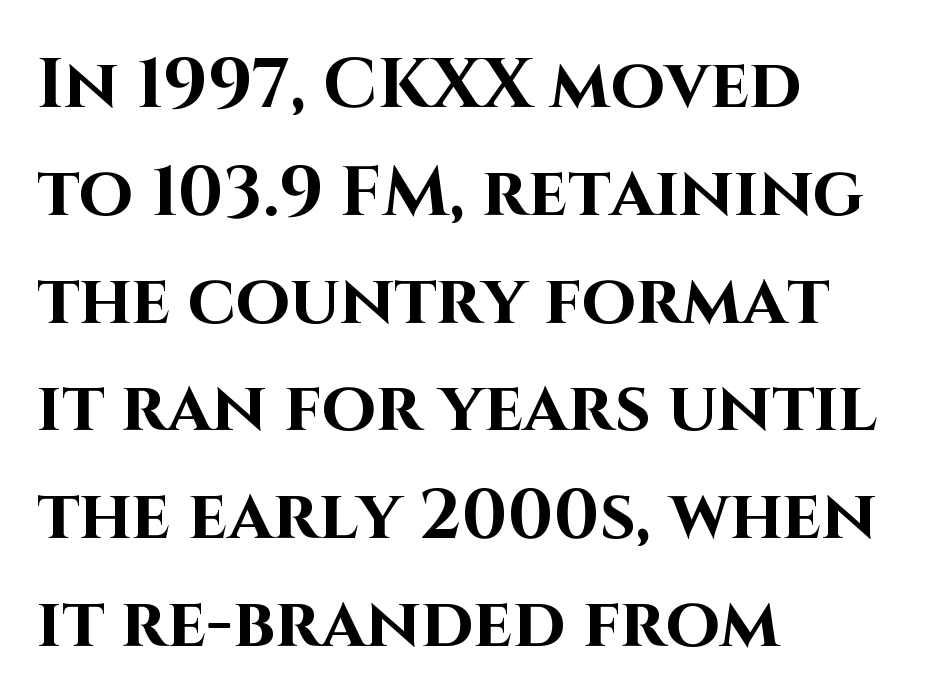
{"serif": "no", "italic": "no", "bold": "yes", "weight": "bold", "width": "normal", "stroke_contrast": "high", "x_height": "large", "monospaced": "no", "underline": "no", "align": "left", "line_spacing": "normal", "line_spacing_ratio": 1.54, "letter_spacing": "normal", "letter_spacing_em": 0.0, "glyph_px": 70}
